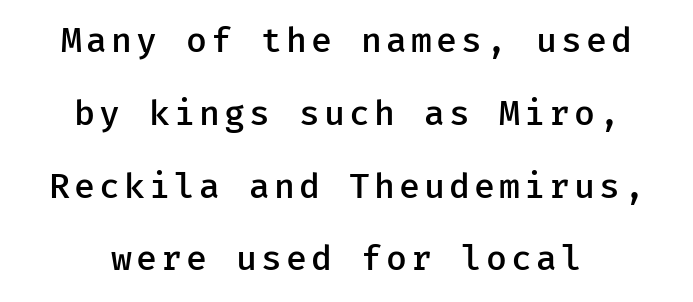
Q: Is the text bold? A: Semi-bold.
Q: Is the text italic (slanted)? A: No, it is upright.
Q: Is the typeface a serif or a sans-serif typeface? A: Sans-serif.
Q: Is the text underlined? A: No.
Q: How is the paragraph aligned? A: Centered.
Q: Is the spacing between lines tight, normal or loose? A: Loose.
Q: Width (condensed, normal, or wide)? A: Normal.
Q: Stroke contrast? A: Low.
Q: x-height? A: Medium.
